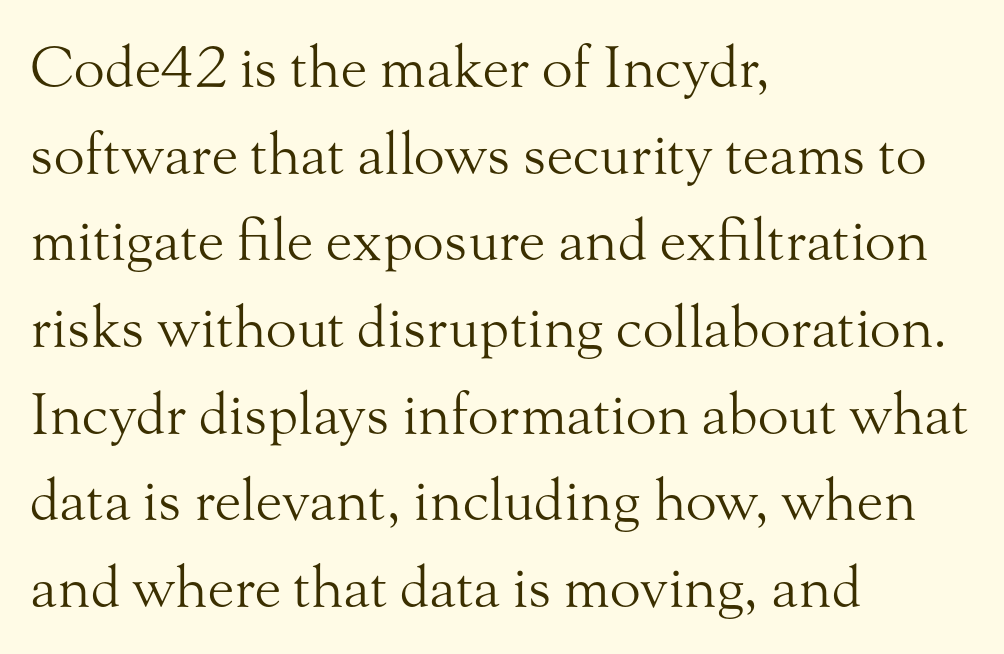
Q: Is the text bold? A: No.
Q: Is the text italic (slanted)? A: No, it is upright.
Q: Is the typeface a serif or a sans-serif typeface? A: Serif.
Q: Is the text underlined? A: No.
Q: How is the paragraph aligned? A: Left-aligned.
Q: Is the spacing between letters normal or unusually wide? A: Normal.
Q: Is the spacing between lines tight, normal or loose? A: Normal.
Q: Width (condensed, normal, or wide)? A: Normal.
Q: Stroke contrast? A: Medium.
Q: x-height? A: Small.
Q: Monospaced? A: No.
